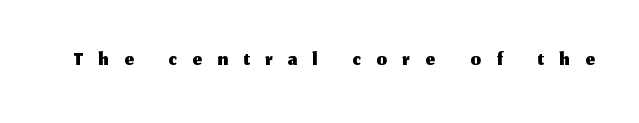
The image shows 32 px sans-serif type, upright; set unusually wide letter spacing (+0.49 em), not underlined; medium stroke contrast and a medium x-height.
